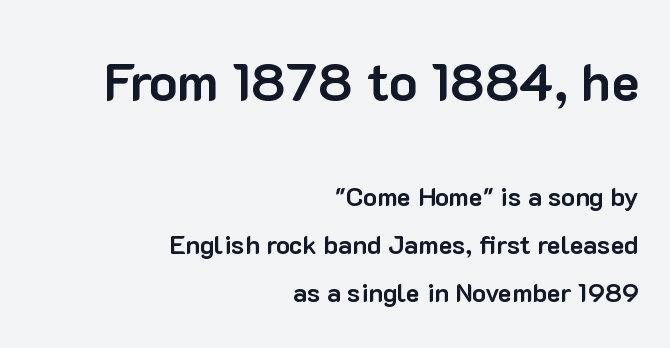
{"serif": "no", "italic": "no", "bold": "yes", "weight": "bold", "width": "normal", "stroke_contrast": "low", "x_height": "medium", "monospaced": "no", "underline": "no", "align": "right", "line_spacing_ratio": 1.84, "letter_spacing": "normal", "letter_spacing_em": 0.0, "larger_block": "first", "size_ratio": 2.04, "glyph_px": 53}
